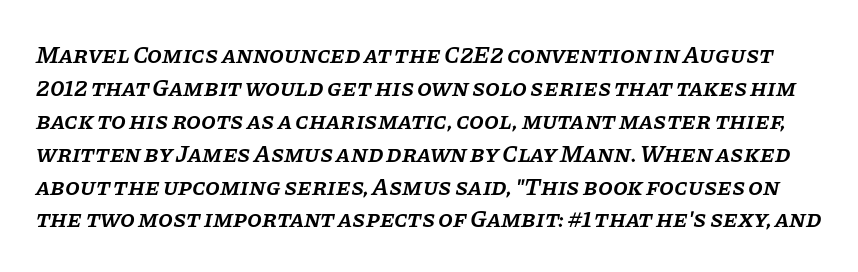
{"italic": "yes", "lean": "right", "slant_degrees": 11, "bold": "semi", "underline": "no", "line_spacing": "normal", "line_spacing_ratio": 1.37, "letter_spacing": "normal", "letter_spacing_em": 0.0, "glyph_px": 24}
